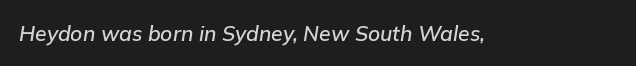
Looking at the ascenders, they clearly lean. Underlining? Definitely not there. The passage shown has conventional tracking throughout.
